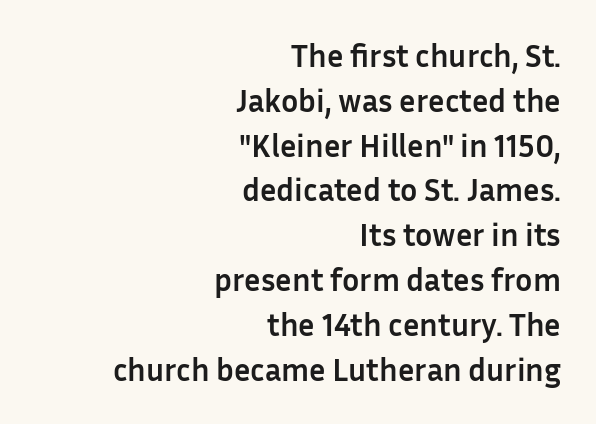
The image shows 32 px semibold sans-serif type, upright; set right-aligned, normal line spacing (1.4x), normal letter spacing, not underlined; low stroke contrast and a medium x-height.
